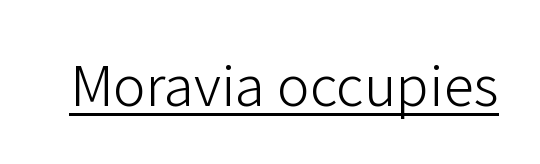
Q: Is the text bold? A: No.
Q: Is the text italic (slanted)? A: No, it is upright.
Q: Is the typeface a serif or a sans-serif typeface? A: Sans-serif.
Q: Is the text underlined? A: Yes.
Q: Is the spacing between letters normal or unusually wide? A: Normal.
Q: Width (condensed, normal, or wide)? A: Normal.
Q: Stroke contrast? A: Low.
Q: x-height? A: Medium.
Q: Monospaced? A: No.
